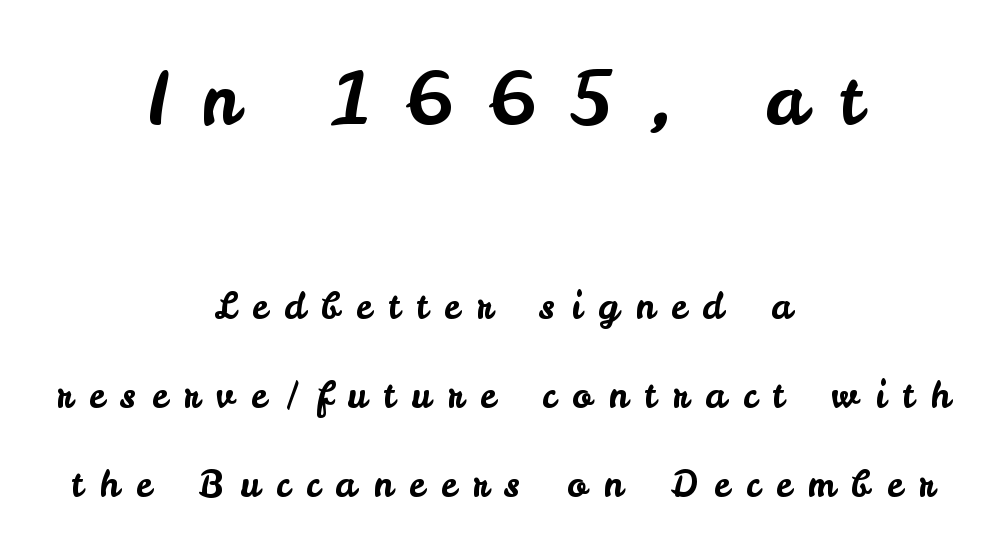
The rendering uses natural spacing where letterforms have individual widths. The face used here appears at its bigger size in the upper chunk. No feet cap the strokes, marking this as sans-serif type.
